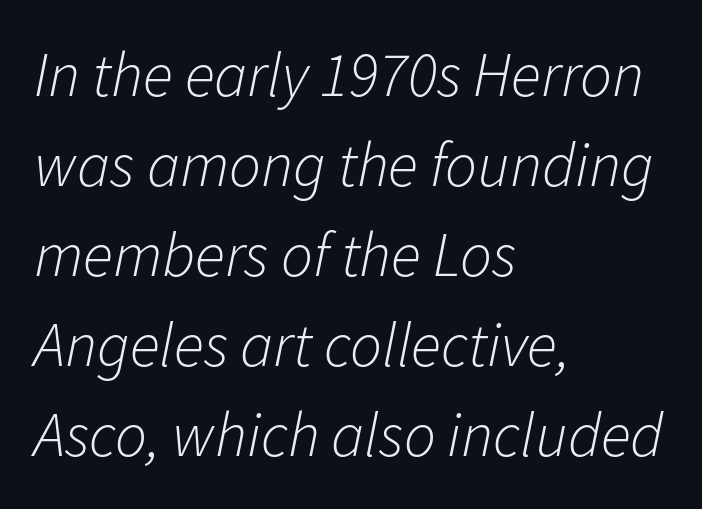
A bare baseline throughout the passage. In terms of leading, this rendering sits right in the middle. Notice how the stems are inclined rather than vertical — that's the hallmark of italics. The typesetting does not lean heavy: it is not bold.
